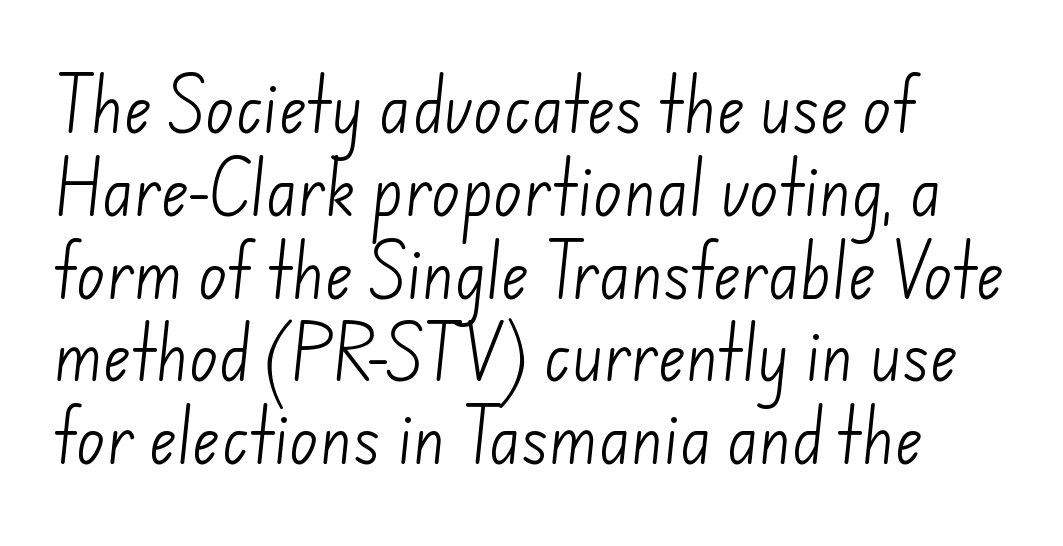
The cut favours lightness, reaching ordinary text weight at its darkest. Reading down the column, the eye jumps a familiar distance to each next line. Inter-character spacing is left at the font's built-in metrics. Is this a fixed-width face? No — the glyphs have proportional, varying widths. The type family on display is of the sans-serif kind. Beneath every word, the page is bare.
